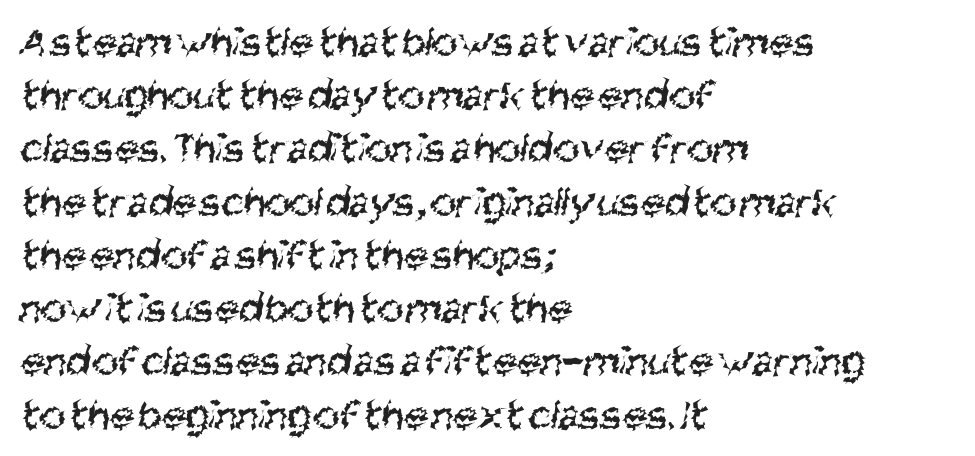
The image shows 44 px regular-weight, condensed sans-serif type; set left-aligned, line spacing 1.21x, normal letter spacing, not underlined; medium stroke contrast and a large x-height.
